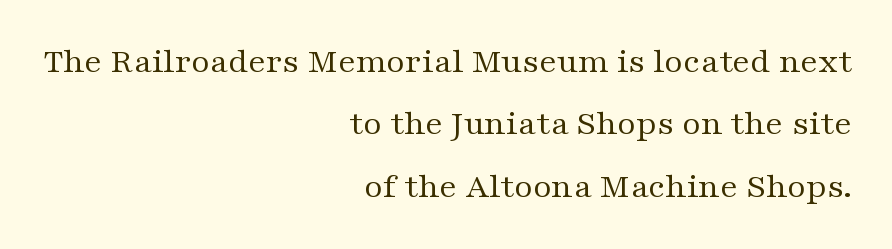
Q: Is the text bold? A: No.
Q: Is the text italic (slanted)? A: No, it is upright.
Q: Is the typeface a serif or a sans-serif typeface? A: Serif.
Q: Is the text underlined? A: No.
Q: How is the paragraph aligned? A: Right-aligned.
Q: Is the spacing between letters normal or unusually wide? A: Normal.
Q: Width (condensed, normal, or wide)? A: Wide.
Q: Stroke contrast? A: Medium.
Q: x-height? A: Medium.
Q: Monospaced? A: No.
